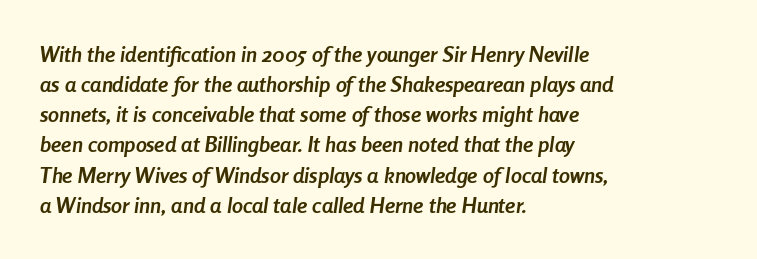
{"italic": "yes", "lean": "right", "slant_degrees": 8, "bold": "yes", "underline": "no", "align": "left", "line_spacing": "normal", "line_spacing_ratio": 1.37, "letter_spacing": "normal", "letter_spacing_em": 0.0, "glyph_px": 22}
